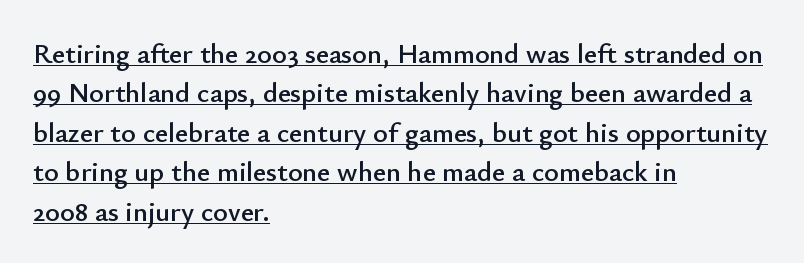
{"serif": "no", "italic": "no", "width": "normal", "stroke_contrast": "low", "x_height": "small", "monospaced": "no", "underline": "yes", "align": "left", "line_spacing": "normal", "line_spacing_ratio": 1.41, "letter_spacing": "normal", "letter_spacing_em": 0.0, "glyph_px": 28}
